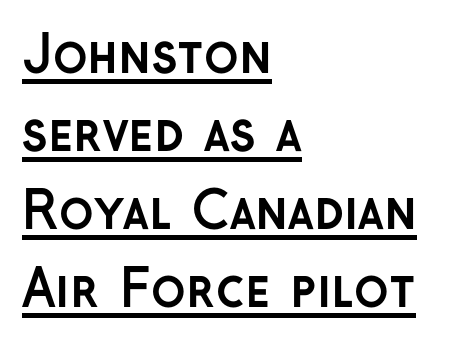
Does the leading feel generous? No, just average. Is there an underline? Yes — a line sits under the letters. You can tell it's not italic because the verticals are truly vertical. The gaps between neighbouring characters are ordinary and unremarkable.
